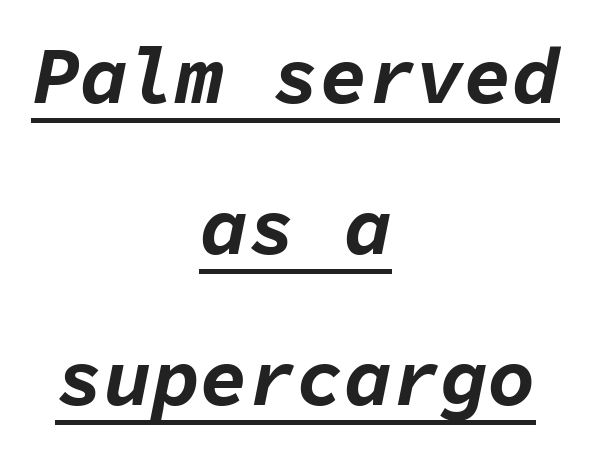
{"italic": "yes", "lean": "right", "slant_degrees": 11, "bold": "yes", "weight": "bold", "width": "normal", "stroke_contrast": "low", "x_height": "medium", "monospaced": "yes", "underline": "yes", "align": "center", "line_spacing_ratio": 1.89, "letter_spacing": "normal", "letter_spacing_em": 0.0, "glyph_px": 80}
